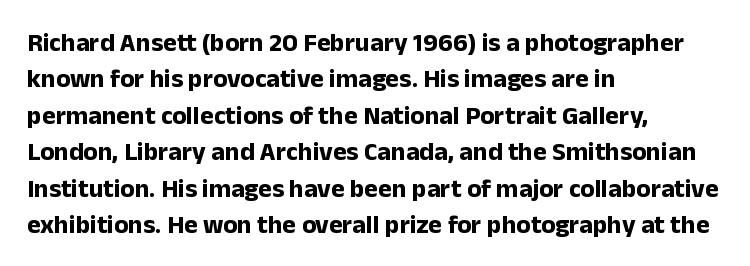
Characters remain perfectly vertical along every line. The passage is arranged the way most books set body copy — flush left. These lines sit exactly where default settings would place them. Nobody touched the tracking dial on this one. Descender tails drop into unmarked territory. Is the type bold? Yes — the strokes are clearly thick and heavy.
